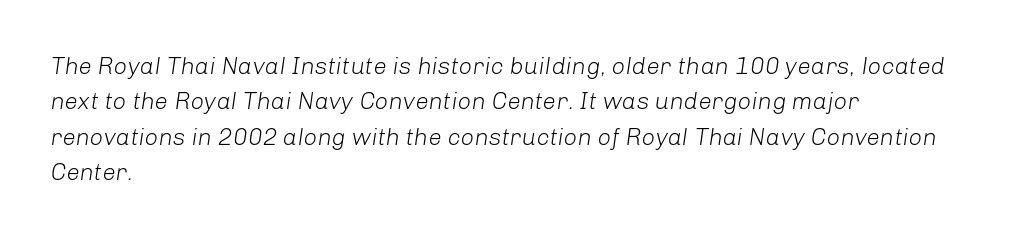
{"italic": "yes", "lean": "right", "slant_degrees": 8, "bold": "no", "underline": "no", "align": "left", "line_spacing": "normal", "line_spacing_ratio": 1.47, "letter_spacing": "normal", "letter_spacing_em": 0.0, "glyph_px": 24}
